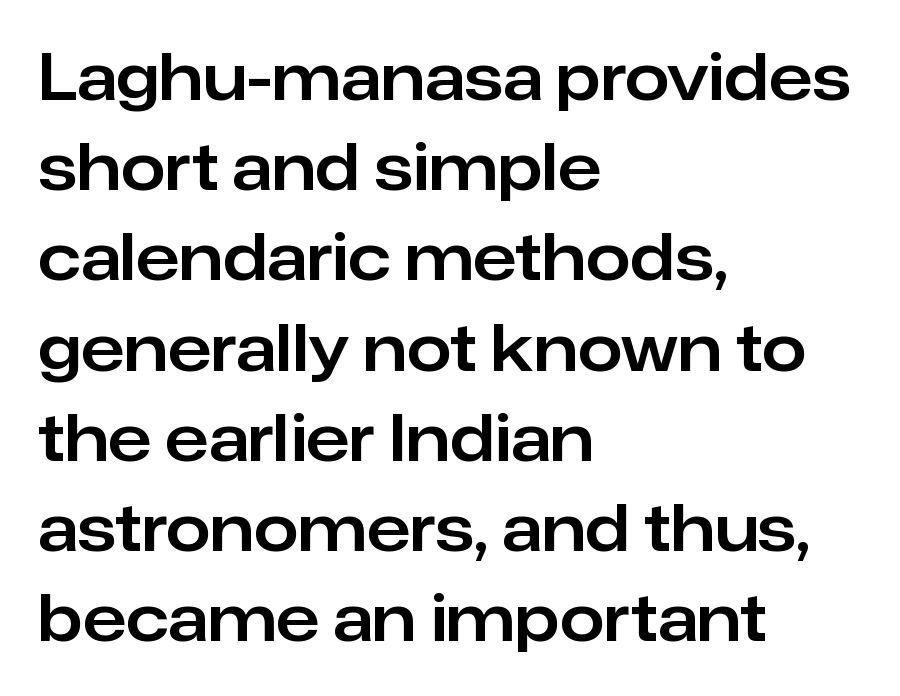
If you drew a ruler down the left edge, every line would touch it. This sample has the flowing, uneven cadence of proportional lettering. The line texture is even and compact thanks to regular tracking. No italicization has been applied; the sample stays upright. The space beneath each line is pristine and unruled.
